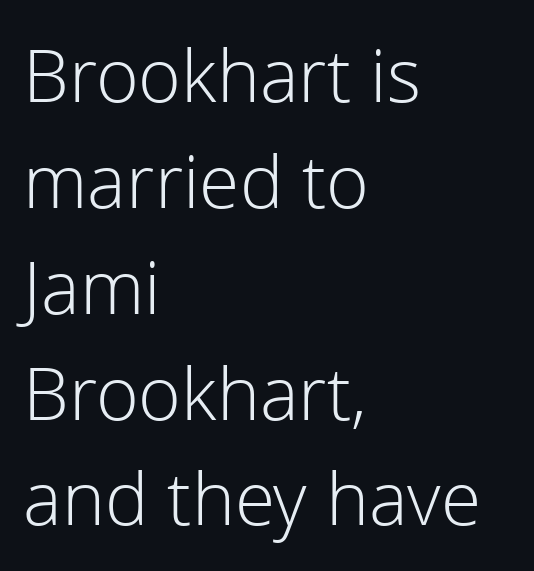
{"serif": "no", "italic": "no", "bold": "no", "weight": "light", "width": "normal", "x_height": "medium", "monospaced": "no", "underline": "no", "align": "left", "line_spacing": "normal", "line_spacing_ratio": 1.45, "letter_spacing": "normal", "letter_spacing_em": 0.0, "glyph_px": 73}
